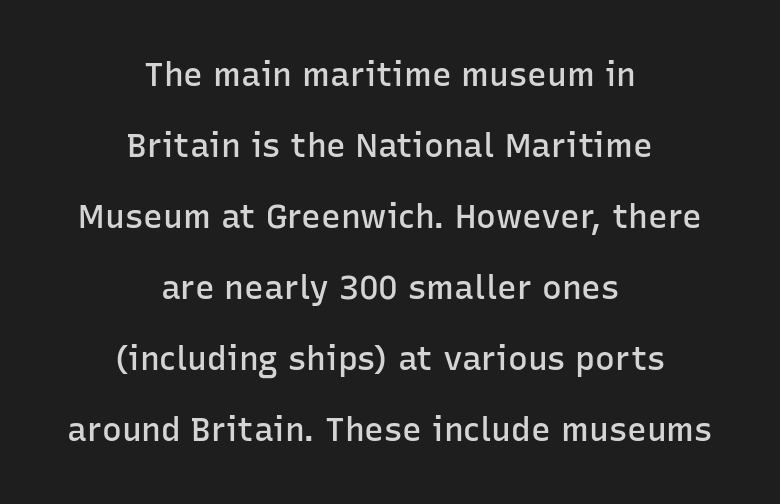
Q: Is the text bold? A: Semi-bold.
Q: Is the text italic (slanted)? A: No, it is upright.
Q: Is the typeface a serif or a sans-serif typeface? A: Sans-serif.
Q: Is the text underlined? A: No.
Q: How is the paragraph aligned? A: Centered.
Q: Is the spacing between letters normal or unusually wide? A: Normal.
Q: Is the spacing between lines tight, normal or loose? A: Loose.
Q: Width (condensed, normal, or wide)? A: Normal.
Q: Stroke contrast? A: Low.
Q: x-height? A: Medium.
Q: Monospaced? A: No.
